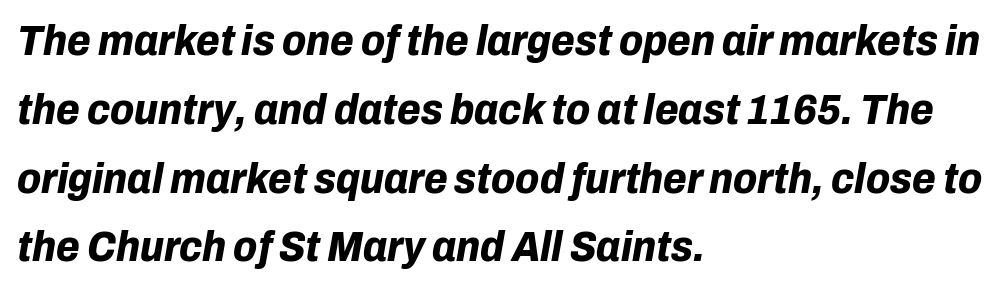
Q: Is the text bold? A: Yes.
Q: Is the text italic (slanted)? A: Yes, it leans right by about 10 degrees.
Q: Is the text underlined? A: No.
Q: How is the paragraph aligned? A: Left-aligned.
Q: Is the spacing between letters normal or unusually wide? A: Normal.
Q: Is the spacing between lines tight, normal or loose? A: Normal.
Q: Width (condensed, normal, or wide)? A: Normal.
Q: Stroke contrast? A: Low.
Q: x-height? A: Medium.
Q: Monospaced? A: No.
